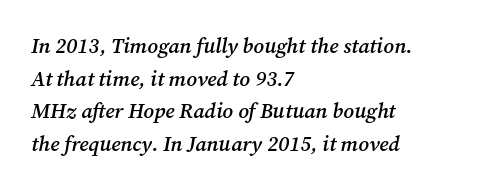
Q: Is the text bold? A: Semi-bold.
Q: Is the text italic (slanted)? A: Yes, it leans right by about 12 degrees.
Q: Is the text underlined? A: No.
Q: How is the paragraph aligned? A: Left-aligned.
Q: Is the spacing between letters normal or unusually wide? A: Normal.
Q: Is the spacing between lines tight, normal or loose? A: Normal.
